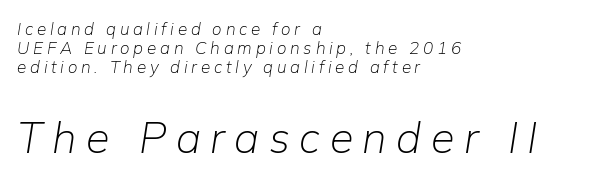
Q: Is the text bold? A: No.
Q: Is the text italic (slanted)? A: Yes, it leans right by about 9 degrees.
Q: Is the text underlined? A: No.
Q: How is the paragraph aligned? A: Left-aligned.
Q: Is the spacing between letters normal or unusually wide? A: Unusually wide.
Q: Is the spacing between lines tight, normal or loose? A: Tight.
Q: Which block of text is set in a larger size, the first (top) or the second (bottom)? A: The second (bottom) one.
Q: Width (condensed, normal, or wide)? A: Normal.
Q: Stroke contrast? A: Low.
Q: x-height? A: Medium.
Q: Monospaced? A: No.
